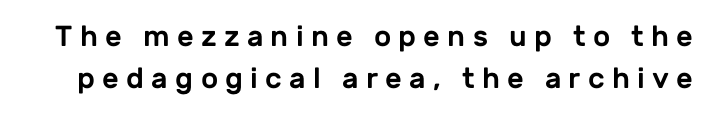
The image shows 29 px sans-serif type, upright; set normal line spacing (1.44x), unusually wide letter spacing (+0.25 em), not underlined; low stroke contrast and a medium x-height.
